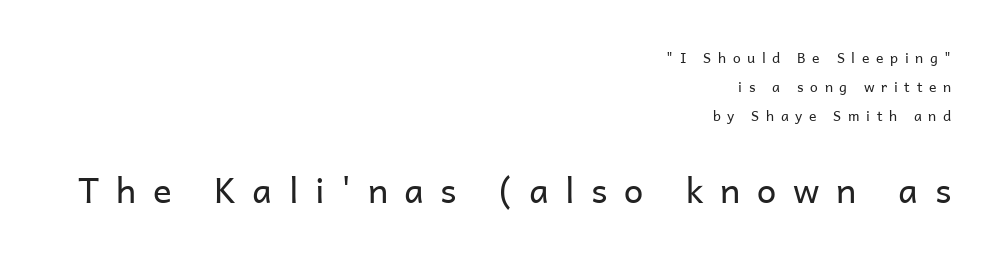
Q: Is the text bold? A: No.
Q: Is the text italic (slanted)? A: No, it is upright.
Q: Is the typeface a serif or a sans-serif typeface? A: Sans-serif.
Q: Is the text underlined? A: No.
Q: How is the paragraph aligned? A: Right-aligned.
Q: Is the spacing between letters normal or unusually wide? A: Unusually wide.
Q: Is the spacing between lines tight, normal or loose? A: Loose.
Q: Which block of text is set in a larger size, the first (top) or the second (bottom)? A: The second (bottom) one.
Q: Width (condensed, normal, or wide)? A: Normal.
Q: Stroke contrast? A: Low.
Q: x-height? A: Medium.
Q: Monospaced? A: No.
